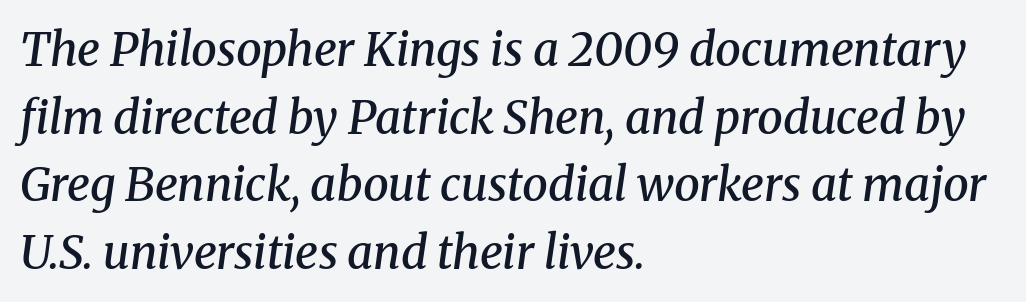
Q: Is the text bold? A: Semi-bold.
Q: Is the text italic (slanted)? A: Yes, it leans right by about 8 degrees.
Q: Is the typeface a serif or a sans-serif typeface? A: Serif.
Q: Is the text underlined? A: No.
Q: How is the paragraph aligned? A: Left-aligned.
Q: Is the spacing between letters normal or unusually wide? A: Normal.
Q: Is the spacing between lines tight, normal or loose? A: Normal.
Q: Width (condensed, normal, or wide)? A: Normal.
Q: Stroke contrast? A: Medium.
Q: x-height? A: Medium.
Q: Monospaced? A: No.
